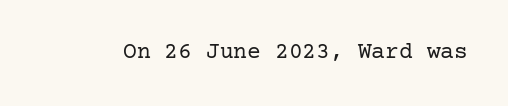
{"italic": "no", "bold": "no", "underline": "no", "letter_spacing": "normal", "letter_spacing_em": 0.0, "glyph_px": 23}
